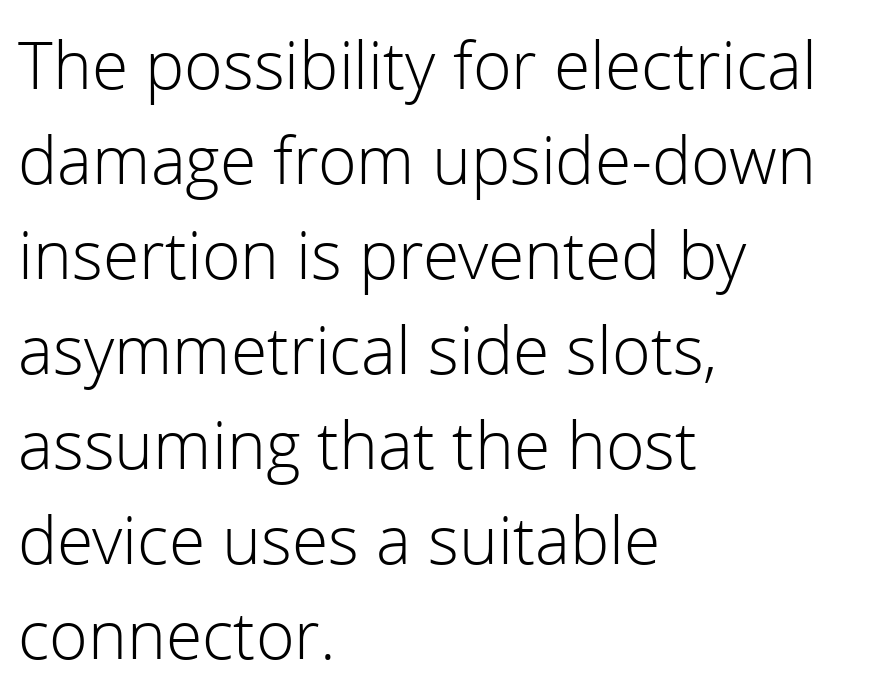
Q: Is the text bold? A: No.
Q: Is the text italic (slanted)? A: No, it is upright.
Q: Is the typeface a serif or a sans-serif typeface? A: Sans-serif.
Q: Is the text underlined? A: No.
Q: How is the paragraph aligned? A: Left-aligned.
Q: Is the spacing between letters normal or unusually wide? A: Normal.
Q: Is the spacing between lines tight, normal or loose? A: Normal.
Q: Width (condensed, normal, or wide)? A: Normal.
Q: x-height? A: Medium.
Q: Monospaced? A: No.
